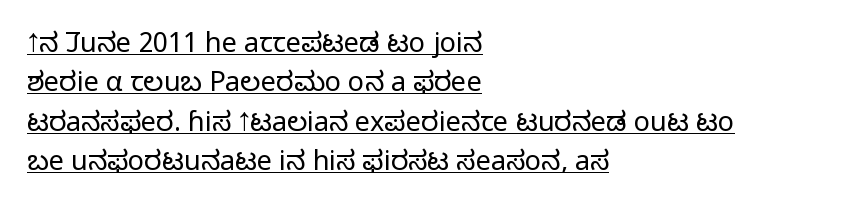
Q: Is the text bold? A: No.
Q: Is the text italic (slanted)? A: No, it is upright.
Q: Is the text underlined? A: Yes.
Q: How is the paragraph aligned? A: Left-aligned.
Q: Is the spacing between letters normal or unusually wide? A: Normal.
Q: Is the spacing between lines tight, normal or loose? A: Normal.
